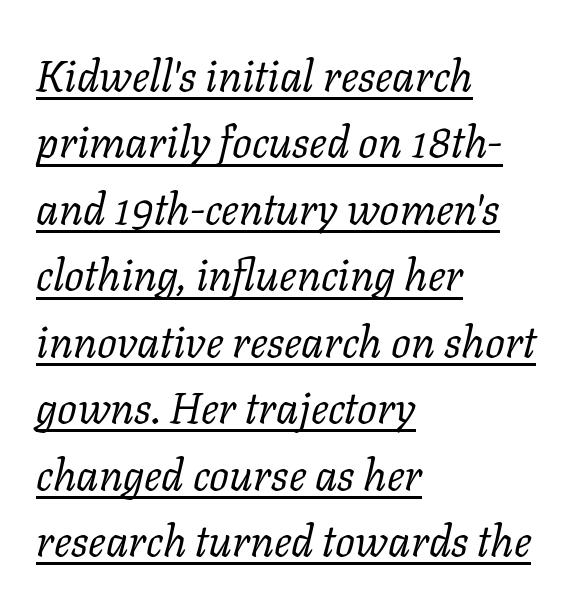
{"serif": "yes", "italic": "yes", "lean": "right", "slant_degrees": 11, "bold": "no", "weight": "regular", "width": "normal", "stroke_contrast": "low", "x_height": "medium", "monospaced": "no", "underline": "yes", "align": "left", "line_spacing": "normal", "line_spacing_ratio": 1.51, "letter_spacing": "normal", "letter_spacing_em": 0.0, "glyph_px": 44}
